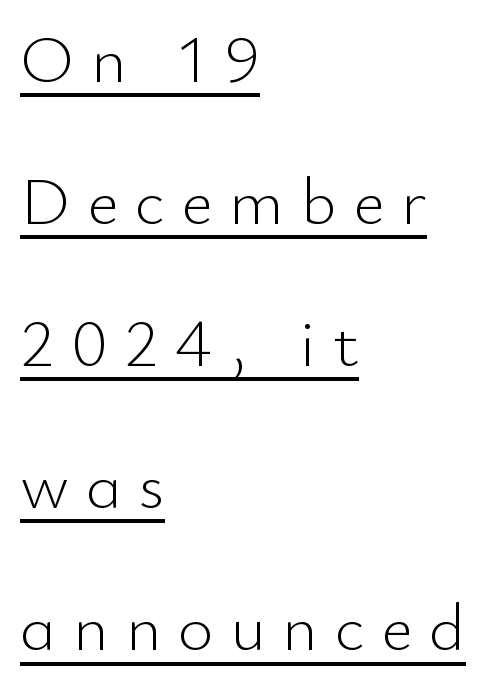
Q: Is the text bold? A: No.
Q: Is the text italic (slanted)? A: No, it is upright.
Q: Is the typeface a serif or a sans-serif typeface? A: Sans-serif.
Q: Is the text underlined? A: Yes.
Q: How is the paragraph aligned? A: Left-aligned.
Q: Is the spacing between letters normal or unusually wide? A: Unusually wide.
Q: Is the spacing between lines tight, normal or loose? A: Loose.
Q: Width (condensed, normal, or wide)? A: Normal.
Q: Stroke contrast? A: Low.
Q: x-height? A: Small.
Q: Monospaced? A: No.
